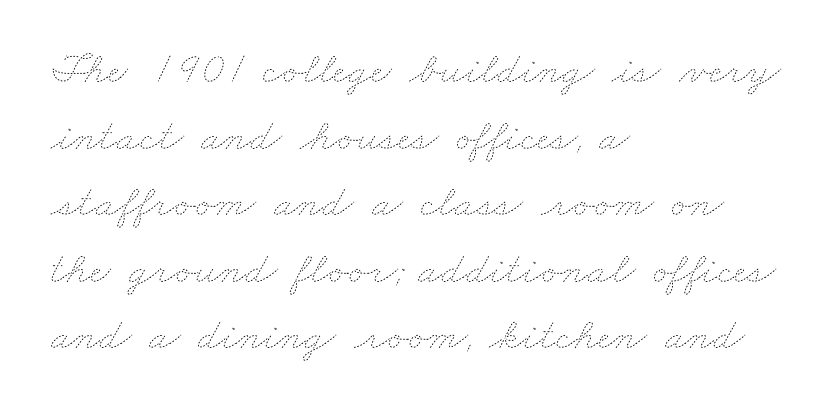
One glance says typical: line gaps are just what's usual. Bold? No — there's no thickening of the strokes. The rag falls on the right side of this text block. Check the space under the baseline: it is left empty. Each letter keeps its own natural width here, so spacing adapts to shape.
